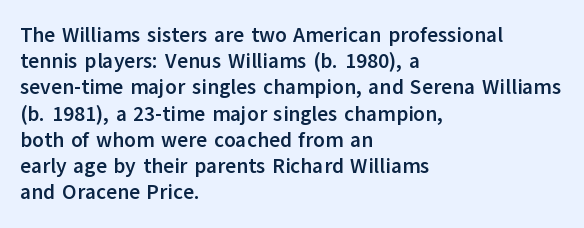
Q: Is the text bold? A: Yes.
Q: Is the text italic (slanted)? A: No, it is upright.
Q: Is the text underlined? A: No.
Q: How is the paragraph aligned? A: Left-aligned.
Q: Is the spacing between letters normal or unusually wide? A: Normal.
Q: Is the spacing between lines tight, normal or loose? A: Normal.
